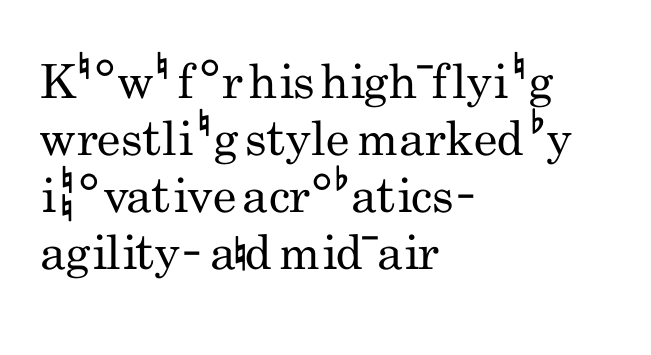
The tracking reads as untouched default to a designer's eye. Reading down the block, your eye returns to a fixed left position each line. Type without underlining. Each stroke keeps to a modest, everyday thickness or less. The typography opts for an upright posture over an oblique one.
